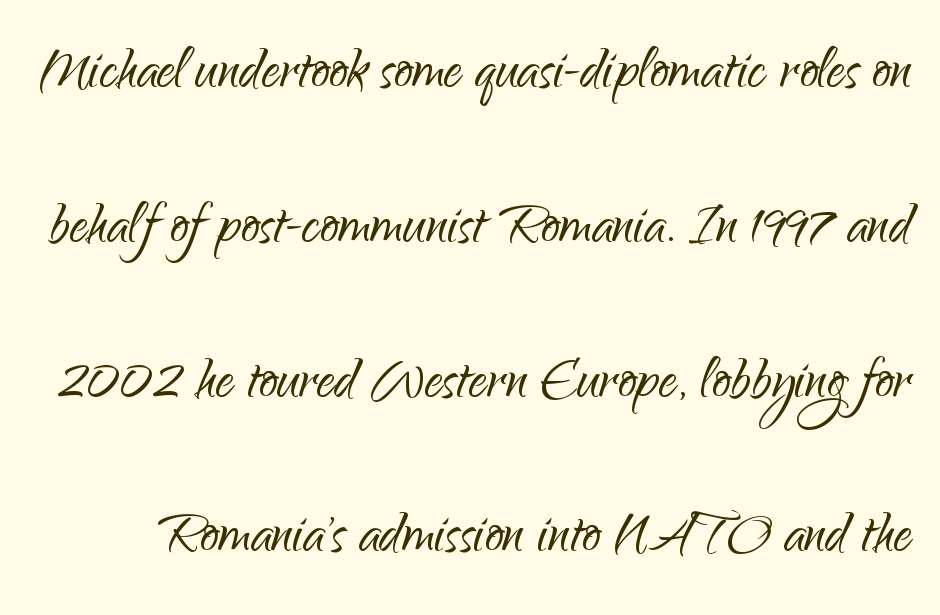
{"serif": "no", "bold": "no", "weight": "light", "width": "normal", "stroke_contrast": "low", "x_height": "small", "monospaced": "no", "underline": "no", "line_spacing": "loose", "line_spacing_ratio": 2.12, "letter_spacing": "normal", "letter_spacing_em": 0.0, "glyph_px": 73}
